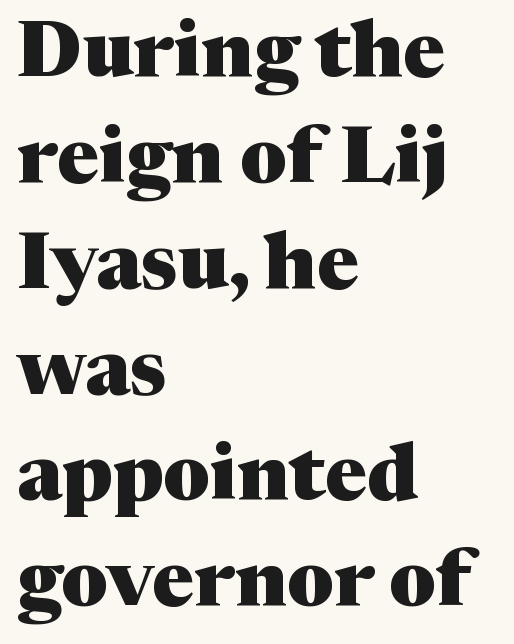
{"serif": "yes", "italic": "no", "bold": "yes", "weight": "heavy", "width": "normal", "stroke_contrast": "medium", "x_height": "medium", "monospaced": "no", "underline": "no", "align": "left", "line_spacing": "normal", "line_spacing_ratio": 1.34, "letter_spacing": "normal", "letter_spacing_em": 0.0, "glyph_px": 79}
